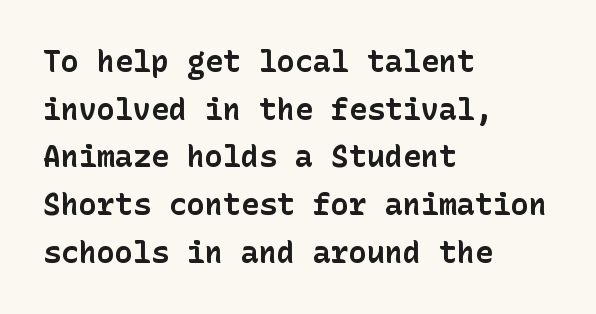
The image shows 30 px bold sans-serif type, upright; set left-aligned, normal line spacing (1.59x), normal letter spacing, not underlined; low stroke contrast and a medium x-height.
